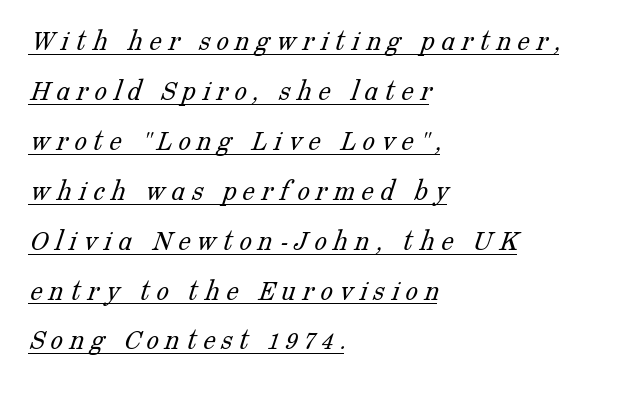
The image shows 31 px light serif type; set left-aligned, normal line spacing (1.61x), unusually wide letter spacing (+0.21 em), underlined; low stroke contrast and a medium x-height.
